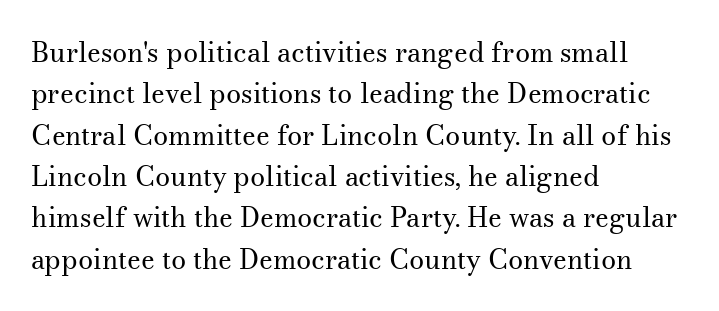
The image shows 27 px text type, upright; set left-aligned, normal line spacing (1.53x), normal letter spacing, not underlined.
